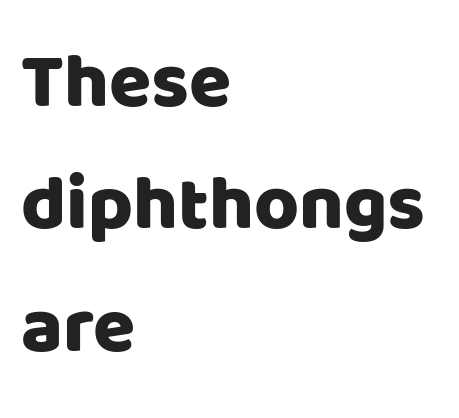
{"serif": "no", "italic": "no", "width": "normal", "stroke_contrast": "low", "x_height": "large", "monospaced": "no", "underline": "no", "align": "left", "line_spacing": "normal", "line_spacing_ratio": 1.59, "letter_spacing": "normal", "letter_spacing_em": 0.0, "glyph_px": 77}
